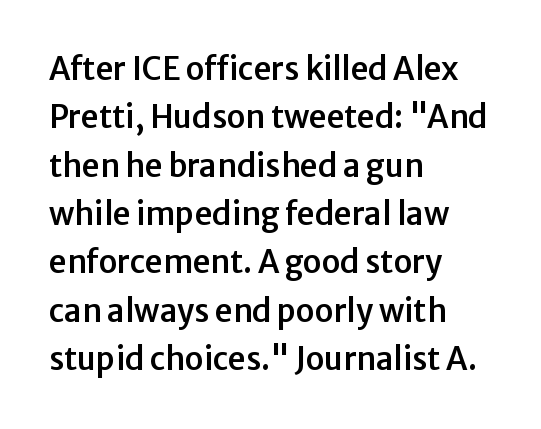
The image shows 31 px sans-serif type, upright; set left-aligned, normal line spacing (1.56x), normal letter spacing, not underlined; low stroke contrast and a medium x-height.
